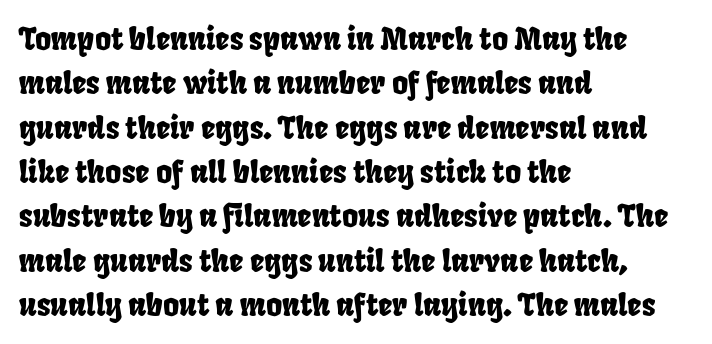
Q: Is the typeface a serif or a sans-serif typeface? A: Sans-serif.
Q: Is the text underlined? A: No.
Q: How is the paragraph aligned? A: Left-aligned.
Q: Is the spacing between letters normal or unusually wide? A: Normal.
Q: Is the spacing between lines tight, normal or loose? A: Normal.
Q: Width (condensed, normal, or wide)? A: Condensed.
Q: Stroke contrast? A: Low.
Q: x-height? A: Large.
Q: Monospaced? A: No.
